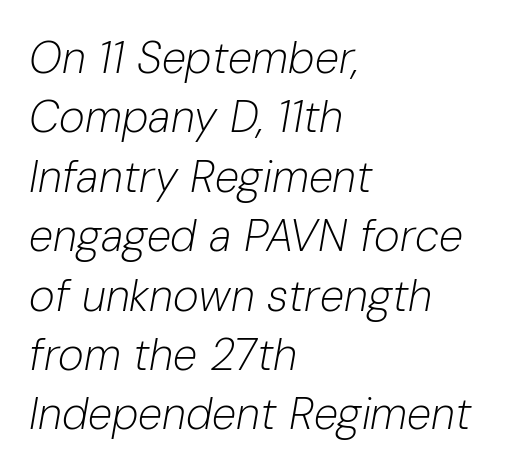
The cut favours lightness, reaching ordinary text weight at its darkest. The setting favours the left margin, as ordinary paragraphs usually do. Is this a fixed-width face? No — the glyphs have proportional, varying widths. Quick note: interline space is typical.
